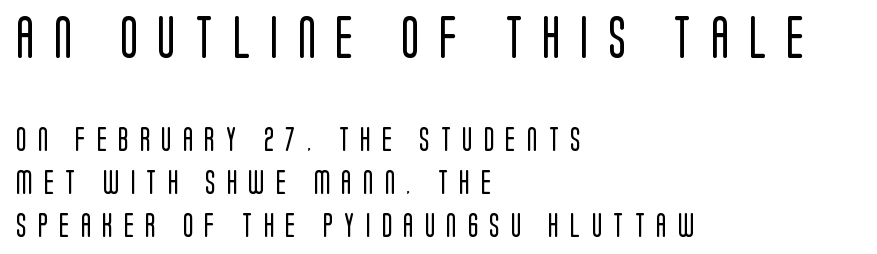
These lines are rendered in a variable-pitch font. The lines in this sample share a left origin and differ only in where they stop. Each letter's strokes conclude bluntly, with no projecting serifs. The line texture is sparse and dotted thanks to wide tracking.
